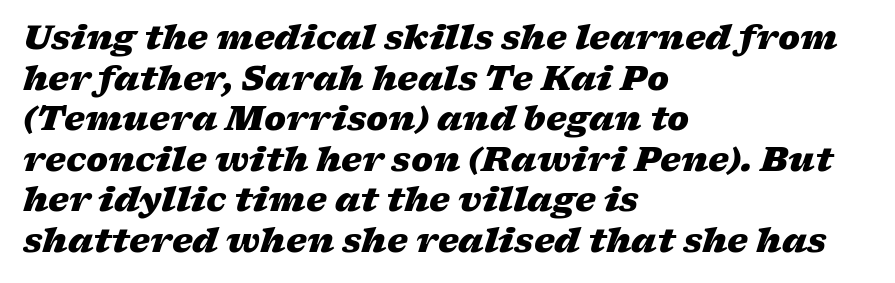
Character widths vary here, with narrow letters taking less room than wide ones. Alignment: flush left. The specimen omits any rule beneath the text block's lines. Words appear dense and cohesive because spacing is normal.
